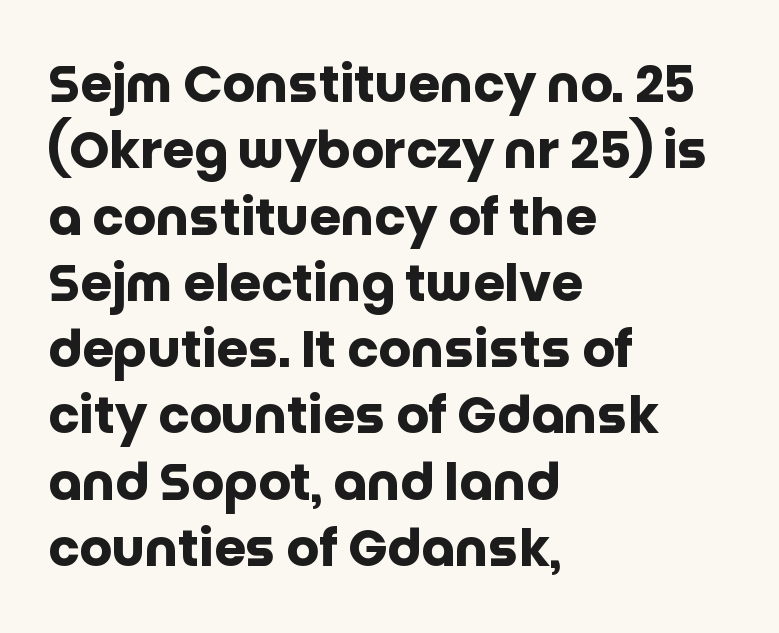
Typeset ragged right — the left edge is the straight one. The lines sit at an ordinary, default distance from one another. The letters stand straight up with perfectly vertical stems. The gap between lines stays unmarked.
